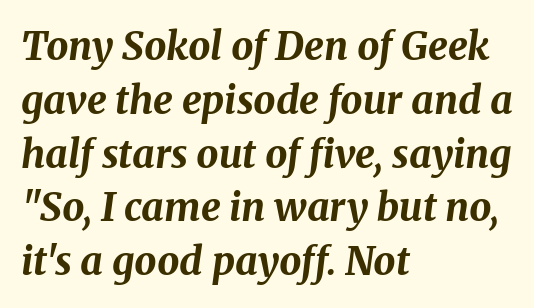
The image shows 39 px bold type, italic (leaning right); set left-aligned, normal line spacing (1.38x), normal letter spacing, not underlined; medium stroke contrast and a medium x-height.
